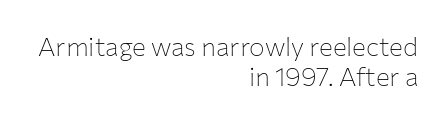
{"italic": "no", "bold": "no", "underline": "no", "align": "right", "line_spacing_ratio": 1.16, "letter_spacing": "normal", "letter_spacing_em": 0.0, "glyph_px": 26}
